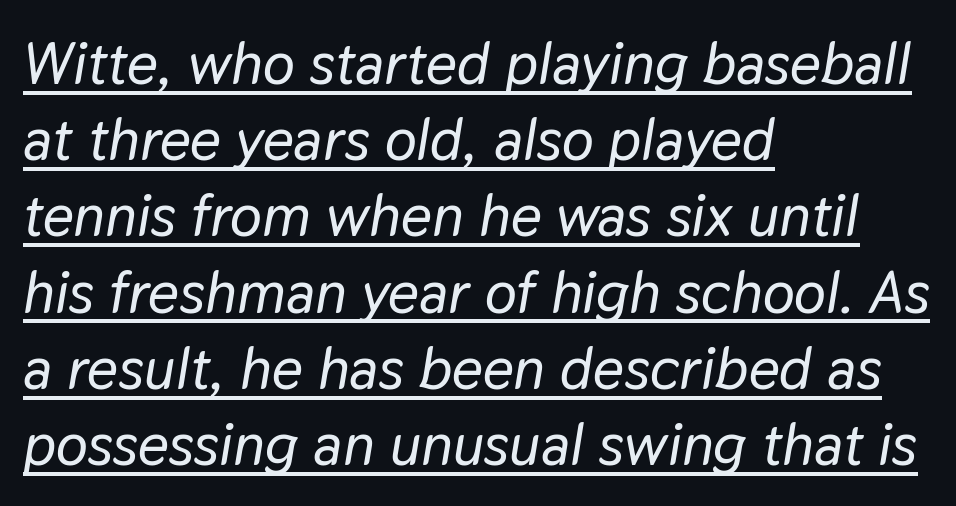
Emphasis is given by a line drawn under the lettering. The specimen reads as italic at a glance. Reading down the column, the eye jumps a familiar distance to each next line. One-word summary of the alignment: left. This sample has the flowing, uneven cadence of proportional lettering. Glyph-to-glyph distance matches everyday printed text.
